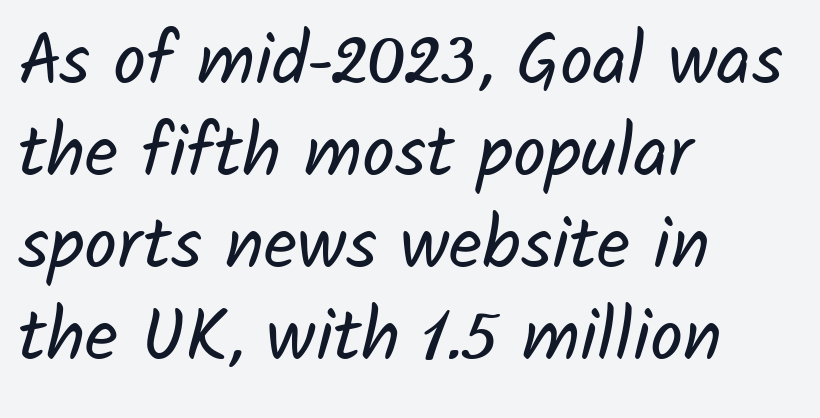
The lines are quadded left. Each letter keeps its own natural width here, so spacing adapts to shape. Heaviness? Minimal to ordinary, like unemphasized prose. The rows are spaced the way most documents space them. Look at the tracking — it's just the regular setting, nothing added.
